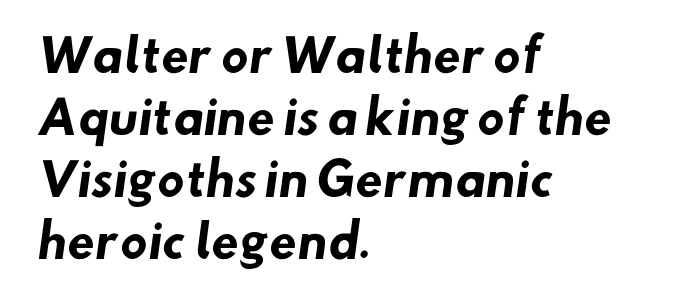
The image shows 45 px heavy sans-serif type; set left-aligned, normal line spacing (1.38x), normal letter spacing, not underlined; low stroke contrast and a small x-height.
